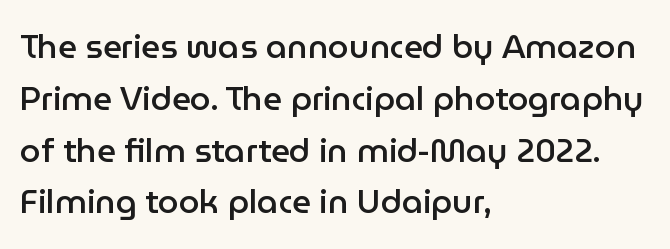
Q: Is the text bold? A: Semi-bold.
Q: Is the text italic (slanted)? A: No, it is upright.
Q: Is the typeface a serif or a sans-serif typeface? A: Sans-serif.
Q: Is the text underlined? A: No.
Q: How is the paragraph aligned? A: Left-aligned.
Q: Is the spacing between letters normal or unusually wide? A: Normal.
Q: Is the spacing between lines tight, normal or loose? A: Normal.
Q: Width (condensed, normal, or wide)? A: Normal.
Q: Stroke contrast? A: Low.
Q: x-height? A: Medium.
Q: Monospaced? A: No.
